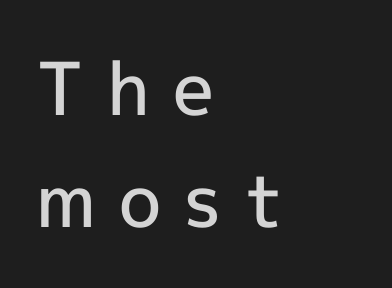
{"serif": "no", "italic": "no", "bold": "semi", "weight": "semibold", "width": "normal", "x_height": "medium", "monospaced": "no", "underline": "no", "align": "left", "line_spacing": "normal", "line_spacing_ratio": 1.54, "letter_spacing": "wide", "letter_spacing_em": 0.32, "glyph_px": 73}
